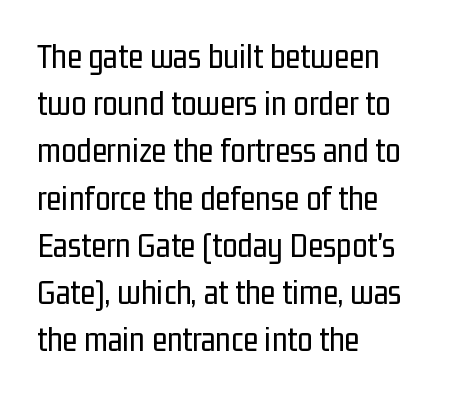
The image shows 35 px regular-weight, condensed sans-serif type, upright; set left-aligned, normal line spacing (1.35x), normal letter spacing, not underlined; low stroke contrast and a medium x-height.
